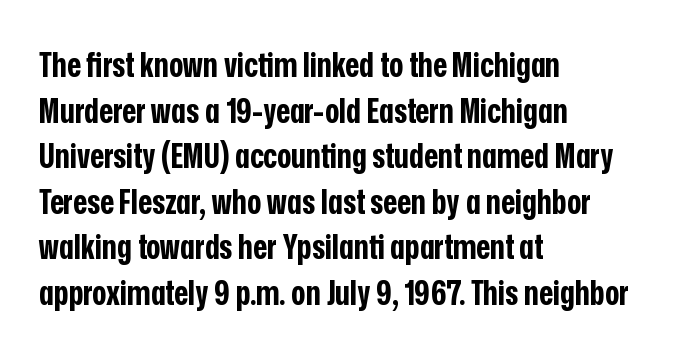
{"serif": "no", "italic": "no", "bold": "yes", "weight": "bold", "width": "condensed", "stroke_contrast": "low", "x_height": "medium", "monospaced": "no", "underline": "no", "align": "left", "line_spacing": "normal", "line_spacing_ratio": 1.34, "letter_spacing": "normal", "letter_spacing_em": 0.0, "glyph_px": 34}
